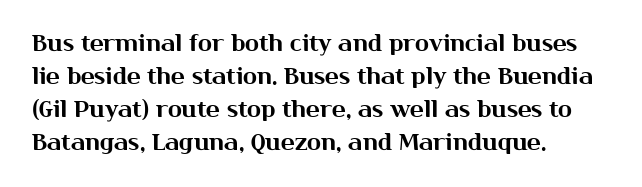
Plain, unruled lines of type. Letter spacing: default. Quick note: interline space is typical. Does the lettering tilt? It doesn't — this is upright. One-word summary of the alignment: left.
